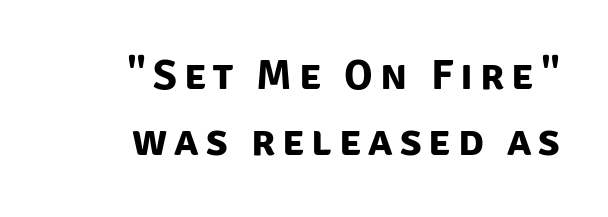
This sample keeps an unexceptional amount of space between lines. Serifs: no, the terminals of the letterforms are clean. Horizontally, the lines are justified to the trailing edge only. Students, this is bold: see how much ink each stroke carries. Looks like regular typesetting: each glyph gets only the width it needs. The passage shown is not underscored anywhere.
